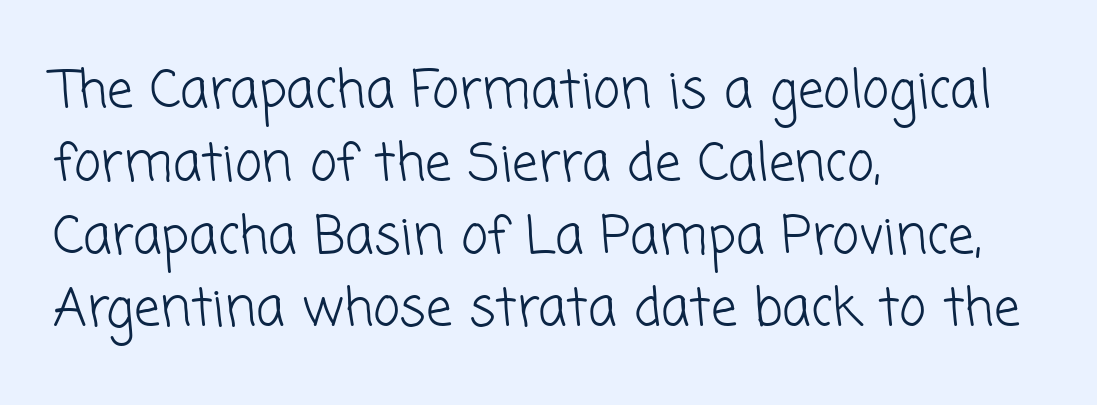
Vertical spacing — default. The space directly below the letters is spotless. This sample has the flowing, uneven cadence of proportional lettering. Heaviness? Minimal to ordinary, like unemphasized prose. Characters follow at the spacing the type designer built in. The lines are quadded left.
